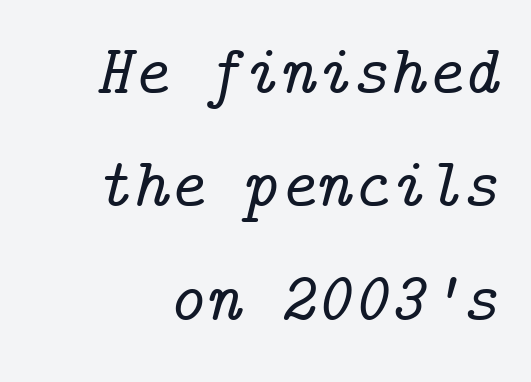
Every character sits at an angle, as italics do. The lines sit at an ordinary, default distance from one another. Glyph-to-glyph distance matches everyday printed text. A typesetter would label this face a serif.
